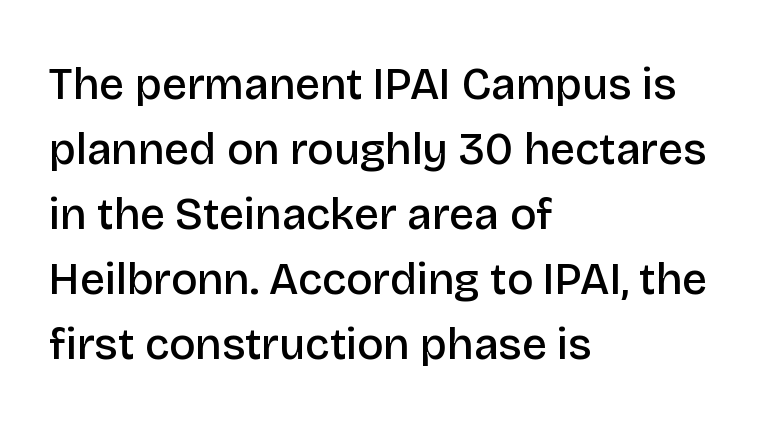
{"serif": "no", "italic": "no", "bold": "semi", "weight": "semibold", "width": "normal", "stroke_contrast": "low", "x_height": "large", "monospaced": "no", "underline": "no", "align": "left", "line_spacing": "normal", "line_spacing_ratio": 1.48, "letter_spacing": "normal", "letter_spacing_em": 0.0, "glyph_px": 44}
